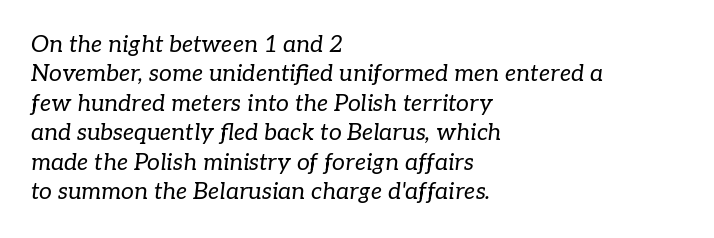
Horizontally, the lines are justified to the leading edge only. The lines sit at an ordinary, default distance from one another. Stems here are at most as thick as an everyday book face. Characters are canted at an angle relative to the baseline's perpendicular.
